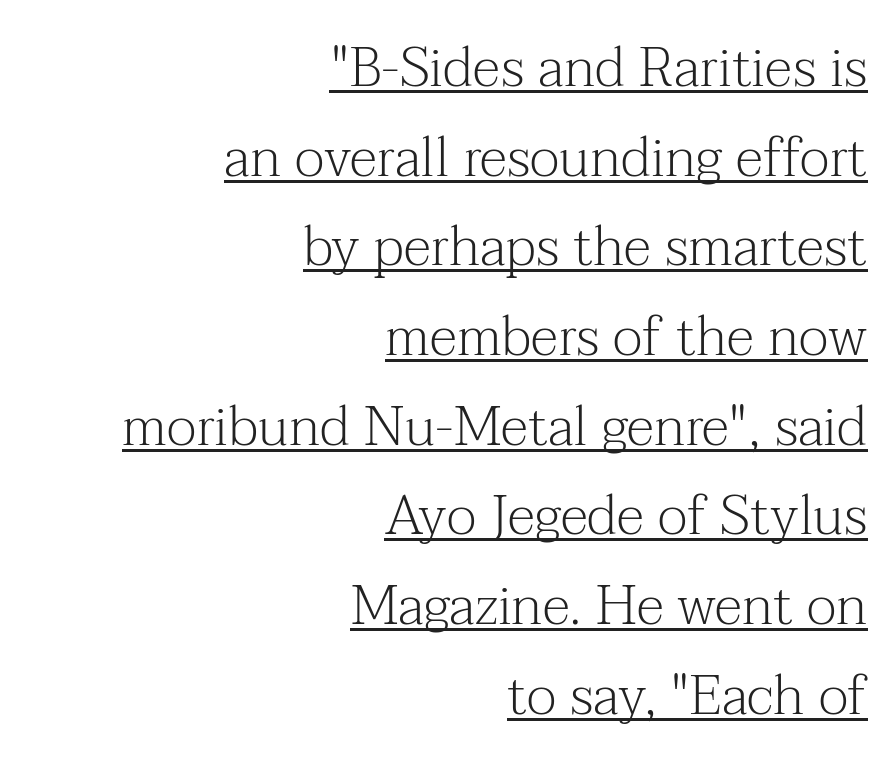
Looks like regular typesetting: each glyph gets only the width it needs. The glyphs in this specimen are seriffed. These lines sit exactly where default settings would place them. Letter spacing: default.
